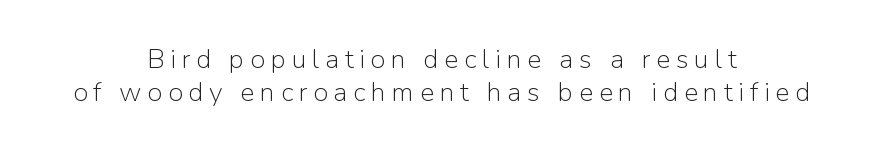
Q: Is the text bold? A: No.
Q: Is the text italic (slanted)? A: No, it is upright.
Q: Is the text underlined? A: No.
Q: How is the paragraph aligned? A: Centered.
Q: Is the spacing between letters normal or unusually wide? A: Unusually wide.
